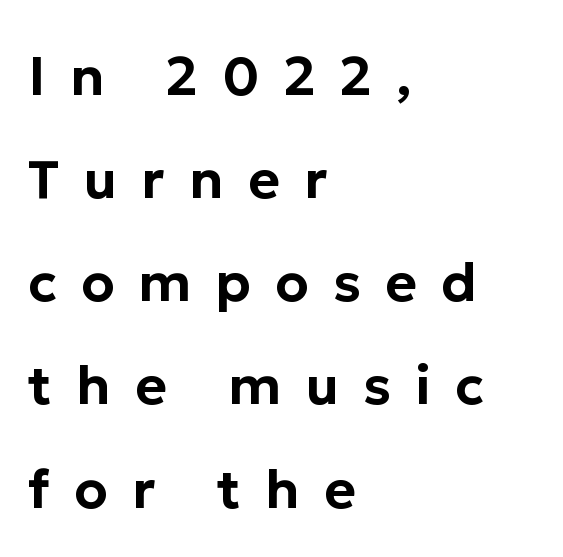
Rendered with straight, roman letterforms. The passage is arranged the way most books set body copy — flush left. Do the characters align in a grid? No, the font is proportional. Compared with typical paragraphs, the rows here are farther apart.
